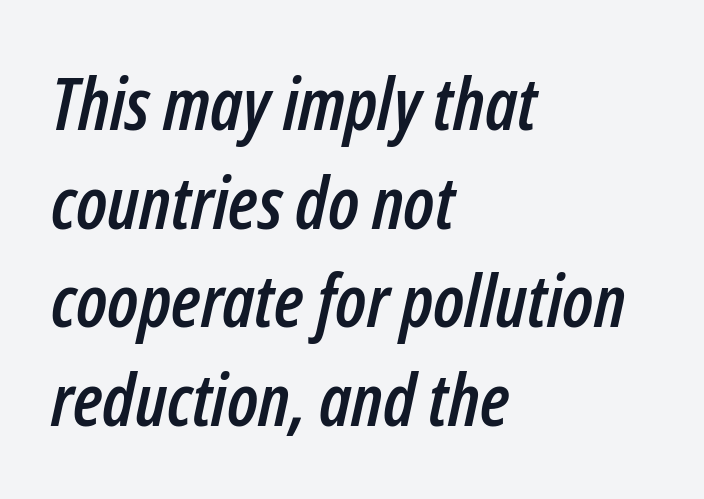
A bare baseline throughout the passage. Each letter keeps its own natural width here, so spacing adapts to shape. The paragraph has a hard left edge and a soft right edge. An italicized treatment has been applied to the whole sample. Between one letter and the next there's only the usual sliver of space. Vertical spacing — default.
